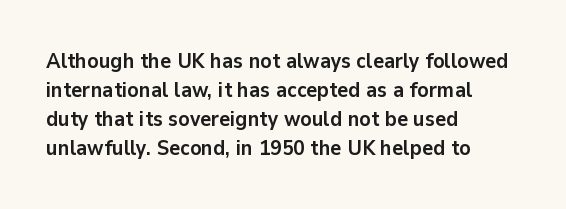
The image shows 21 px bold type, upright; set left-aligned, normal line spacing (1.38x), normal letter spacing, not underlined.
